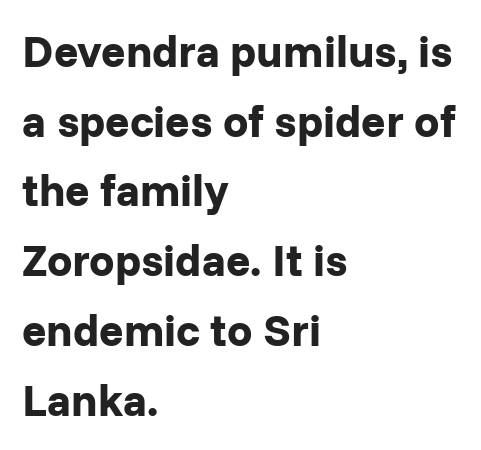
{"serif": "no", "italic": "no", "bold": "yes", "weight": "bold", "width": "normal", "stroke_contrast": "low", "x_height": "medium", "monospaced": "no", "underline": "no", "align": "left", "line_spacing": "normal", "line_spacing_ratio": 1.55, "letter_spacing": "normal", "letter_spacing_em": 0.0, "glyph_px": 45}
